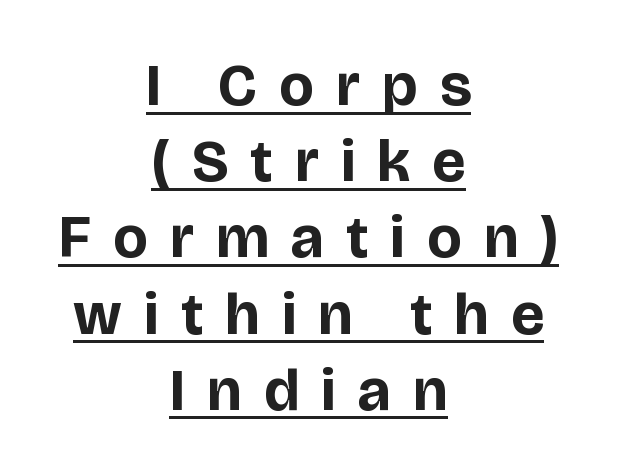
Beneath each row of characters lies a ruled line. Notice how the passage keeps no hard edge, just a central spine. This sample has the flowing, uneven cadence of proportional lettering. Upright lettering throughout. These lines have a slow, spaced-out rhythm from letter to letter. Students, this is bold: see how much ink each stroke carries.
